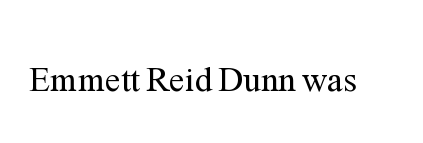
The image shows 35 px regular-weight serif type, upright; set normal letter spacing, not underlined; medium stroke contrast and a medium x-height.
